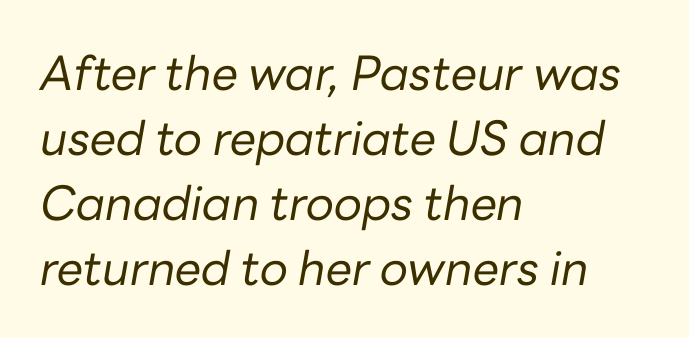
Q: Is the text bold? A: No.
Q: Is the text italic (slanted)? A: Yes, it leans right by about 10 degrees.
Q: Is the text underlined? A: No.
Q: How is the paragraph aligned? A: Left-aligned.
Q: Is the spacing between letters normal or unusually wide? A: Normal.
Q: Is the spacing between lines tight, normal or loose? A: Normal.
Q: Width (condensed, normal, or wide)? A: Normal.
Q: Stroke contrast? A: Low.
Q: x-height? A: Medium.
Q: Monospaced? A: No.
